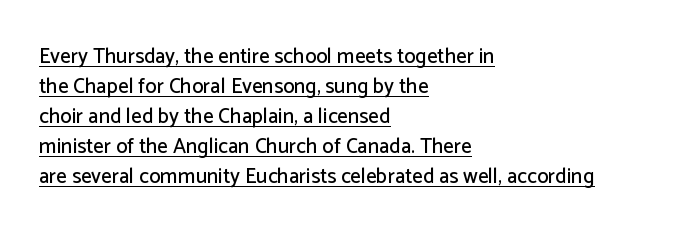
{"italic": "no", "underline": "yes", "align": "left", "line_spacing": "normal", "line_spacing_ratio": 1.43, "letter_spacing": "normal", "letter_spacing_em": 0.0, "glyph_px": 21}
